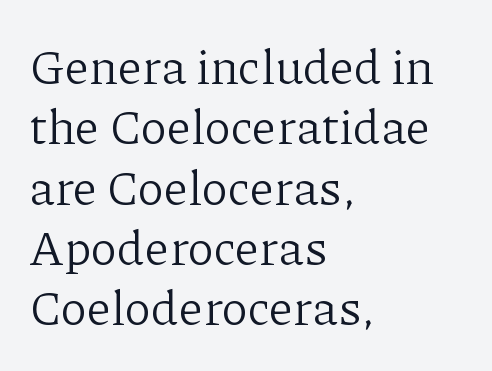
The image shows 49 px light serif type, upright; set left-aligned, line spacing 1.23x, normal letter spacing, not underlined; low stroke contrast and a medium x-height.
